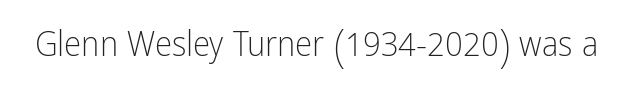
{"serif": "no", "italic": "no", "bold": "no", "weight": "light", "width": "condensed", "stroke_contrast": "low", "x_height": "medium", "monospaced": "no", "underline": "no", "letter_spacing": "normal", "letter_spacing_em": 0.0, "glyph_px": 35}
